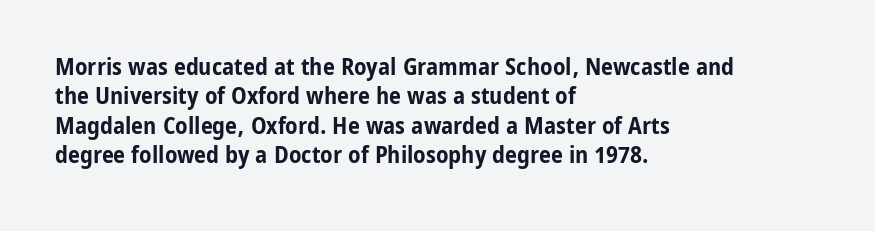
The image shows 24 px bold type, upright; set left-aligned, line spacing 1.22x, normal letter spacing, not underlined.
